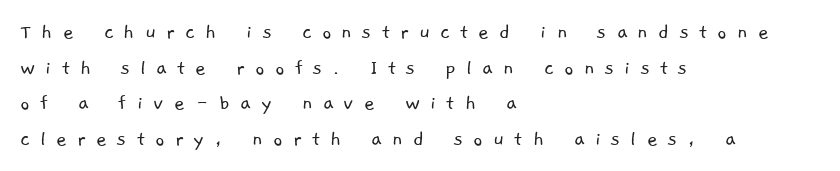
Q: Is the text bold? A: No.
Q: Is the text underlined? A: No.
Q: How is the paragraph aligned? A: Left-aligned.
Q: Is the spacing between letters normal or unusually wide? A: Unusually wide.
Q: Is the spacing between lines tight, normal or loose? A: Normal.
